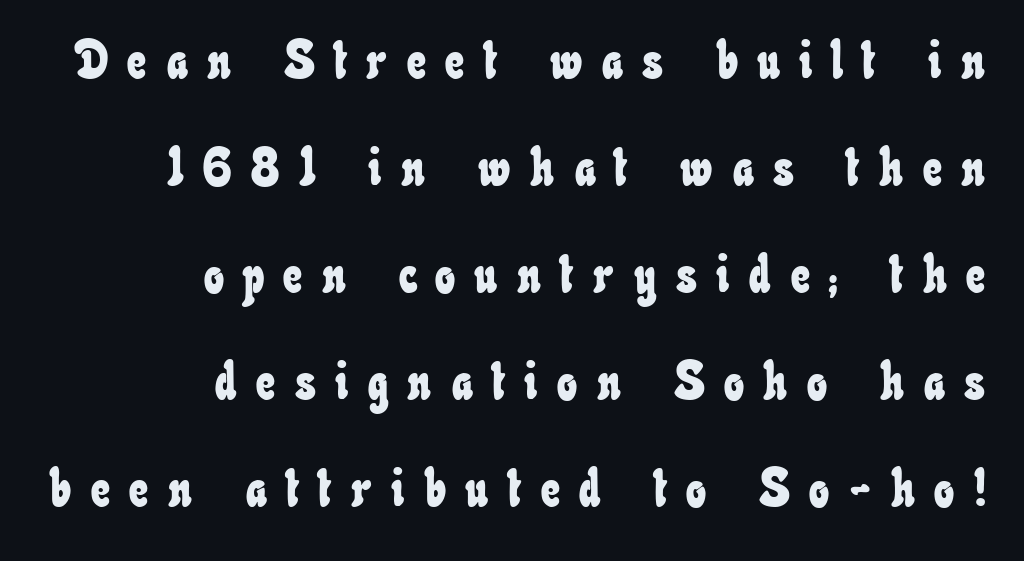
The image shows 53 px condensed type; set right-aligned, loose line spacing (2.02x), unusually wide letter spacing (+0.37 em), not underlined; low stroke contrast and a small x-height.
